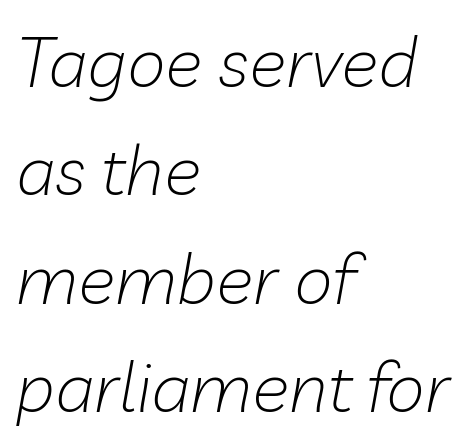
{"italic": "yes", "lean": "right", "slant_degrees": 10, "bold": "no", "weight": "light", "width": "normal", "stroke_contrast": "low", "x_height": "medium", "monospaced": "no", "underline": "no", "align": "left", "line_spacing": "normal", "line_spacing_ratio": 1.55, "letter_spacing": "normal", "letter_spacing_em": 0.0, "glyph_px": 70}
